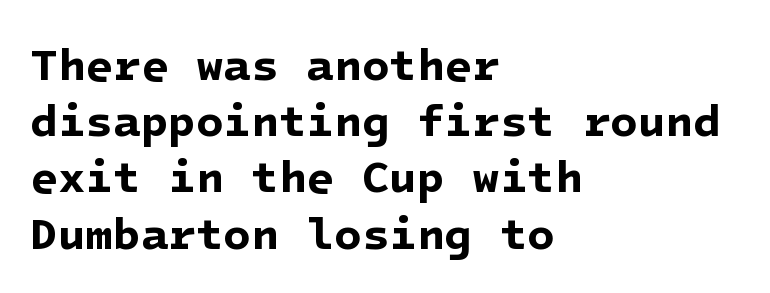
The passage shown stacks its lines at a standard gap. The strokes are fattened all the way to bold. Examine the stroke ends and you'll find no serifs. The gap between lines stays unmarked. Leftover space on each line is placed entirely after the last word.
